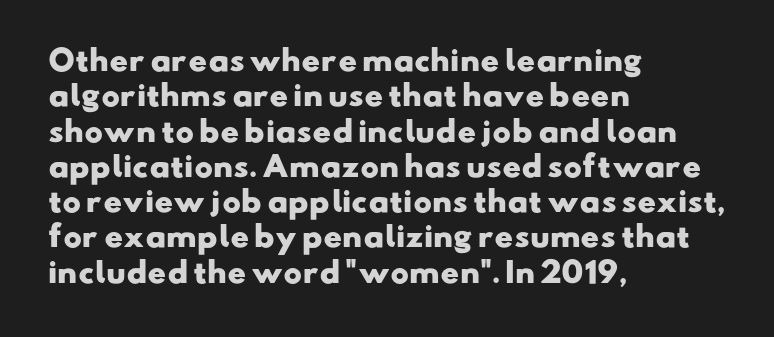
{"serif": "no", "bold": "yes", "weight": "heavy", "width": "wide", "stroke_contrast": "low", "x_height": "small", "monospaced": "no", "underline": "no", "align": "left", "line_spacing": "normal", "line_spacing_ratio": 1.26, "letter_spacing": "normal", "letter_spacing_em": 0.0, "glyph_px": 28}
